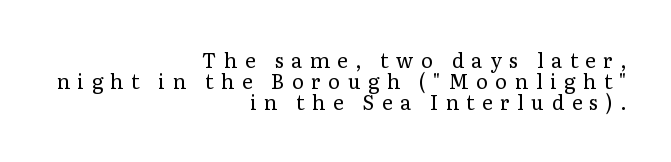
Q: Is the text bold? A: No.
Q: Is the text italic (slanted)? A: No, it is upright.
Q: Is the text underlined? A: No.
Q: How is the paragraph aligned? A: Right-aligned.
Q: Is the spacing between letters normal or unusually wide? A: Unusually wide.
Q: Is the spacing between lines tight, normal or loose? A: Tight.
